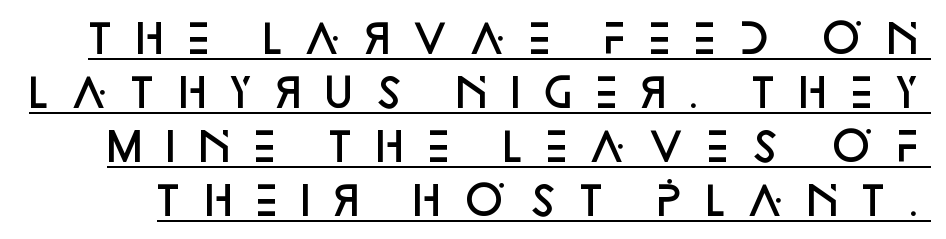
The image shows 40 px semibold sans-serif type, upright; set normal line spacing (1.35x), unusually wide letter spacing (+0.3 em), underlined; low stroke contrast and a large x-height.
